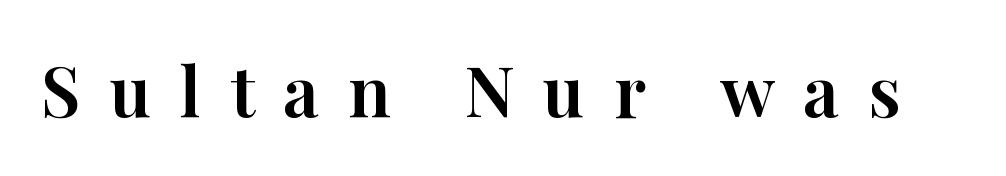
{"serif": "yes", "italic": "no", "width": "normal", "stroke_contrast": "high", "x_height": "medium", "monospaced": "no", "underline": "no", "letter_spacing": "wide", "letter_spacing_em": 0.41, "glyph_px": 70}
